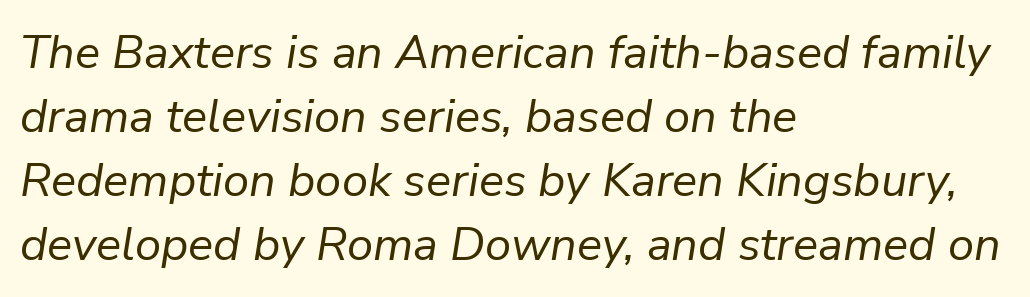
{"italic": "yes", "lean": "right", "slant_degrees": 9, "bold": "no", "weight": "regular", "width": "normal", "stroke_contrast": "low", "x_height": "medium", "monospaced": "no", "underline": "no", "align": "left", "line_spacing": "normal", "line_spacing_ratio": 1.36, "letter_spacing": "normal", "letter_spacing_em": 0.0, "glyph_px": 47}
